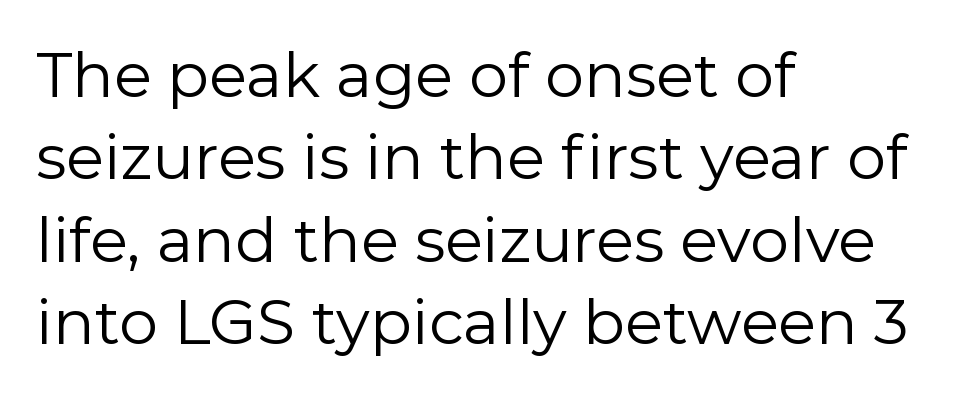
Observe the absence of serifs on each vertical stroke in this sample. The paragraph has a hard left edge and a soft right edge. These lines keep a tight, regular rhythm from letter to letter. This is the regular roman posture of the typeface. The space beneath each line is pristine and unruled.
